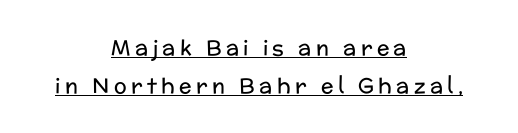
The image shows 21 px text type, upright; set centered, line spacing 1.79x, unusually wide letter spacing (+0.21 em), underlined.
